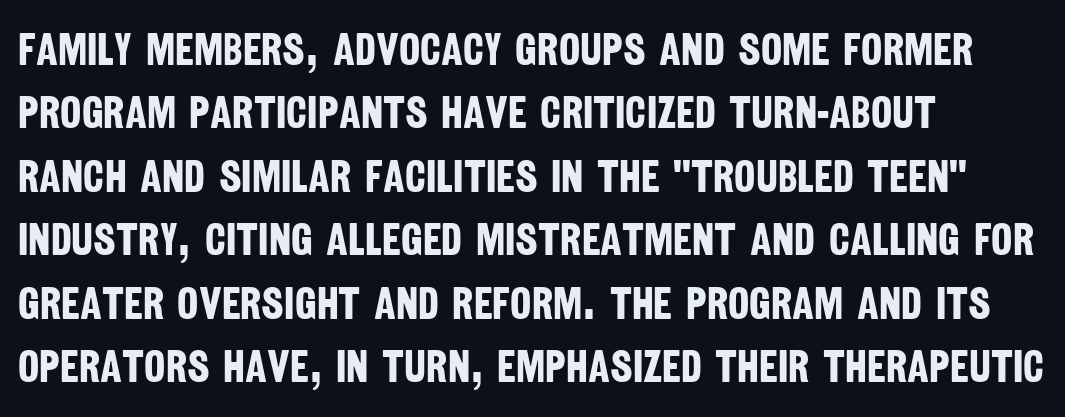
The image shows 45 px bold, condensed sans-serif type; set left-aligned, normal line spacing (1.41x), normal letter spacing, not underlined; low stroke contrast and a large x-height.
